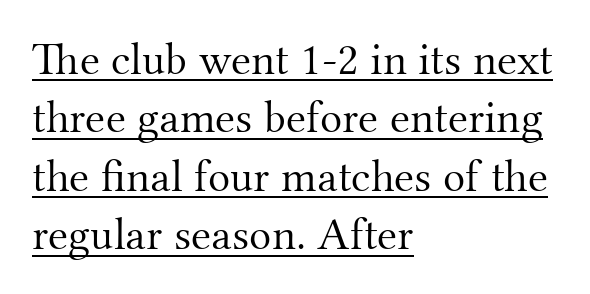
{"serif": "yes", "italic": "no", "bold": "no", "weight": "light", "width": "normal", "stroke_contrast": "medium", "x_height": "small", "monospaced": "no", "underline": "yes", "align": "left", "line_spacing": "normal", "line_spacing_ratio": 1.27, "letter_spacing": "normal", "letter_spacing_em": 0.0, "glyph_px": 46}
